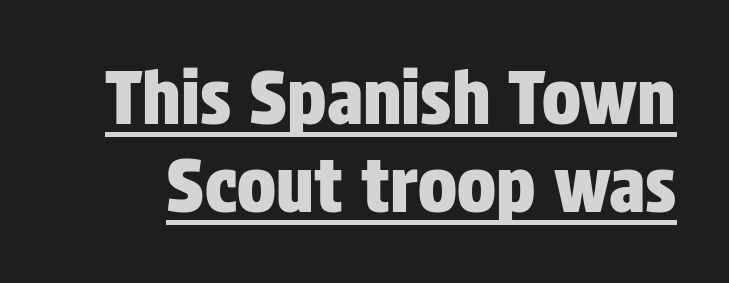
Spacing verdict: proportional, widths tailored to each character. Tracking value appears to be zero — textbook default spacing. The sample's only ornament is a line tracing under the words. Nothing sits at the stroke ends, so this counts as sans-serif. Does the lettering tilt? It doesn't — this is upright.
